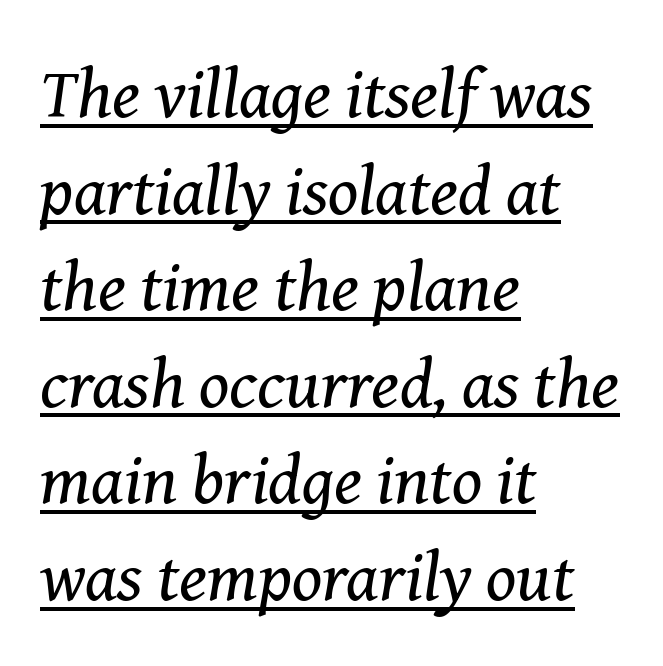
Q: Is the text bold? A: No.
Q: Is the text italic (slanted)? A: Yes, it leans right by about 8 degrees.
Q: Is the typeface a serif or a sans-serif typeface? A: Serif.
Q: Is the text underlined? A: Yes.
Q: How is the paragraph aligned? A: Left-aligned.
Q: Is the spacing between letters normal or unusually wide? A: Normal.
Q: Is the spacing between lines tight, normal or loose? A: Normal.
Q: Width (condensed, normal, or wide)? A: Normal.
Q: Stroke contrast? A: Medium.
Q: x-height? A: Medium.
Q: Monospaced? A: No.
